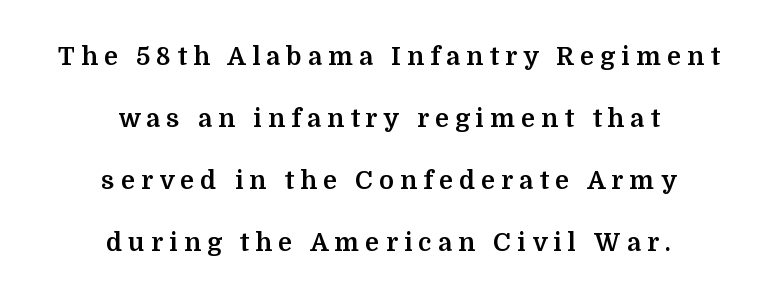
{"italic": "no", "bold": "yes", "underline": "no", "align": "center", "line_spacing": "loose", "line_spacing_ratio": 2.48, "letter_spacing": "wide", "letter_spacing_em": 0.25, "glyph_px": 25}
